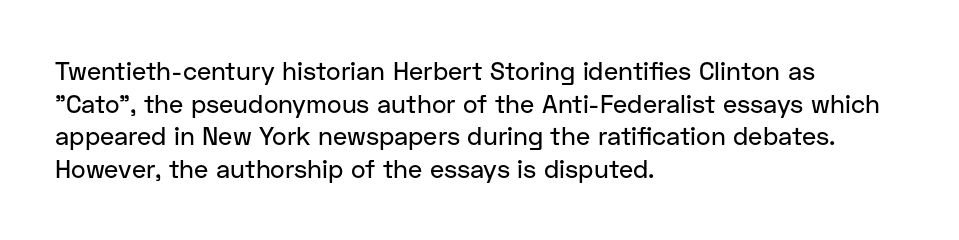
The image shows 25 px text type, upright; set left-aligned, normal line spacing (1.31x), normal letter spacing, not underlined.
